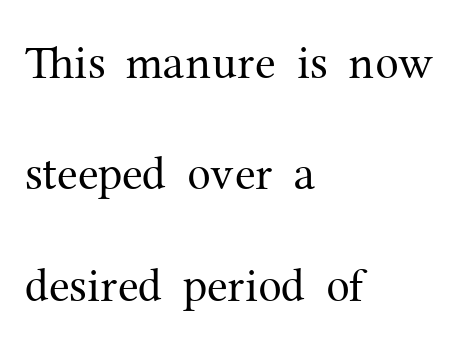
Q: Is the text bold? A: No.
Q: Is the text italic (slanted)? A: No, it is upright.
Q: Is the typeface a serif or a sans-serif typeface? A: Serif.
Q: Is the text underlined? A: No.
Q: How is the paragraph aligned? A: Left-aligned.
Q: Is the spacing between letters normal or unusually wide? A: Normal.
Q: Is the spacing between lines tight, normal or loose? A: Loose.
Q: Width (condensed, normal, or wide)? A: Normal.
Q: Stroke contrast? A: Medium.
Q: x-height? A: Medium.
Q: Monospaced? A: No.
